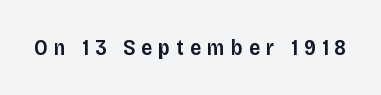
{"italic": "no", "bold": "semi", "underline": "no", "letter_spacing": "wide", "letter_spacing_em": 0.27, "glyph_px": 22}
